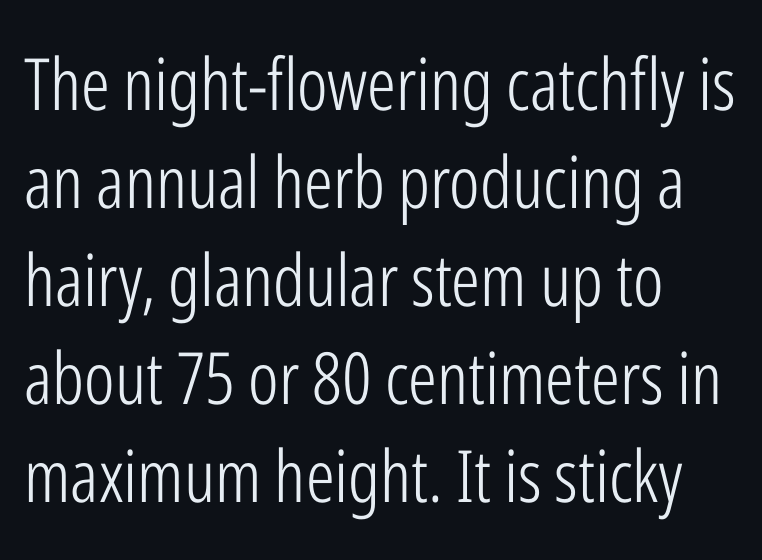
Every character sits straight up, as roman type does. This sample uses a sans-serif face. Vertical spacing — default. This sample is left-justified, so line endings fall wherever the words run out. Weight: not bold — regular or lighter.
